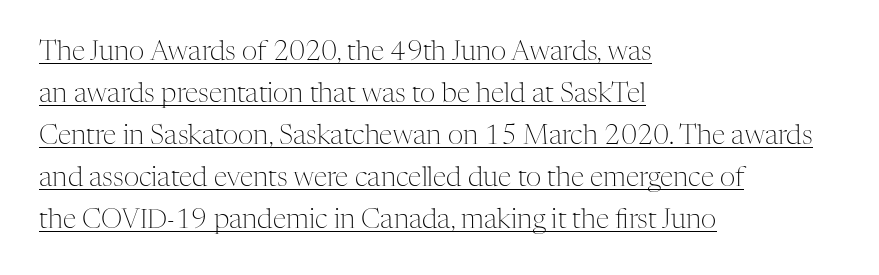
The text block is weighted toward the left margin, trailing off unevenly rightward. The line-height multiplier appears to be the usual default. This sample carries an underscore along the baseline area. Tracking here is standard; glyphs follow each other at the usual distance. Is the type heavy? It reads as light-to-regular instead. The font's upright variant was chosen for this text.
